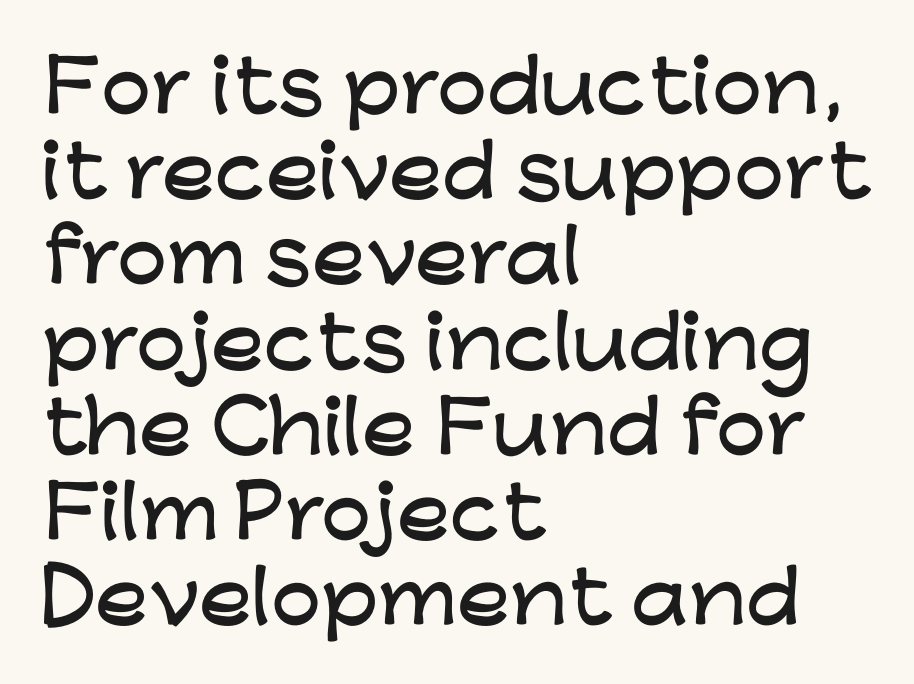
The specimen omits any rule beneath the text block's lines. Every stem runs plumb, perpendicular to the baseline. The letters sit at their default tracking, neither squeezed nor spread. Character widths vary here, with narrow letters taking less room than wide ones. The type family on display is of the sans-serif kind.
